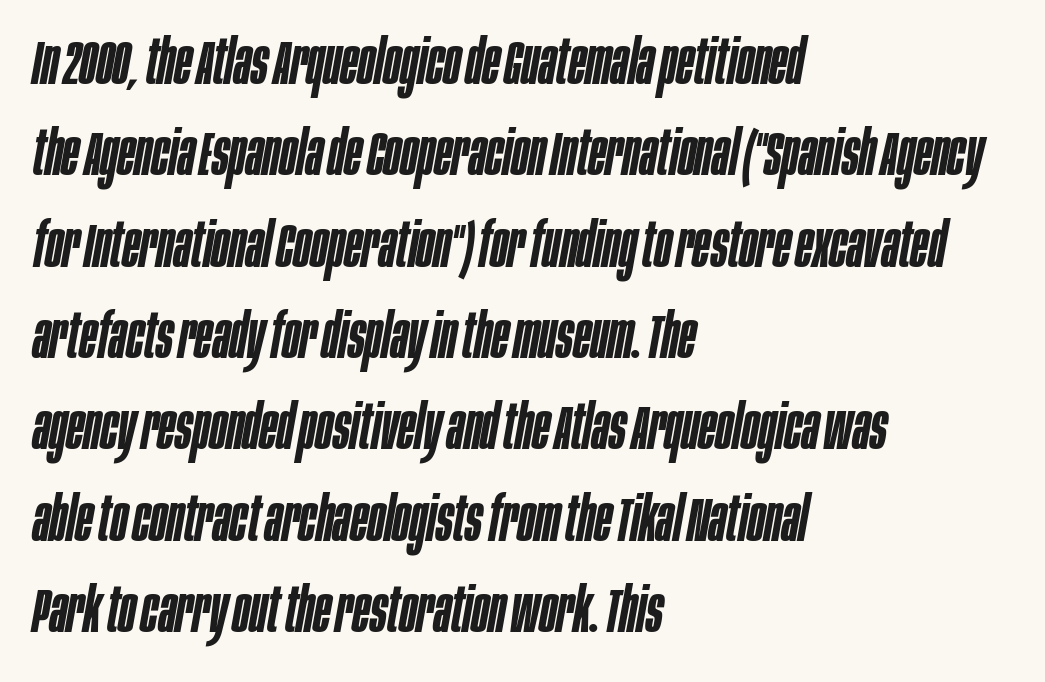
Q: Is the text bold? A: Semi-bold.
Q: Is the text italic (slanted)? A: Yes, it leans right by about 10 degrees.
Q: Is the text underlined? A: No.
Q: How is the paragraph aligned? A: Left-aligned.
Q: Is the spacing between letters normal or unusually wide? A: Normal.
Q: Is the spacing between lines tight, normal or loose? A: Normal.
Q: Width (condensed, normal, or wide)? A: Condensed.
Q: Stroke contrast? A: Low.
Q: x-height? A: Large.
Q: Monospaced? A: No.
